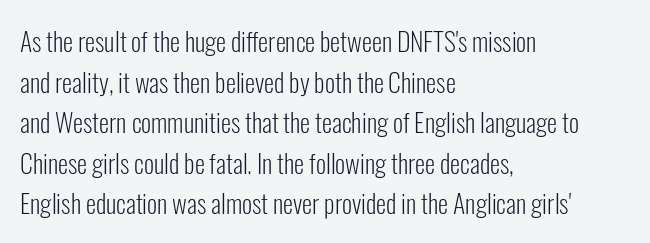
The image shows 26 px text type, upright; set left-aligned, normal line spacing (1.56x), normal letter spacing, not underlined.
